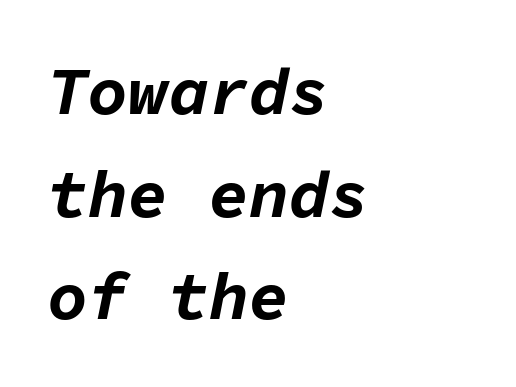
Caption: standard tracking, unaltered. The paragraph shown leans on its left margin. The glyphs have the mass of a bold cut. No word sits above an underline.
